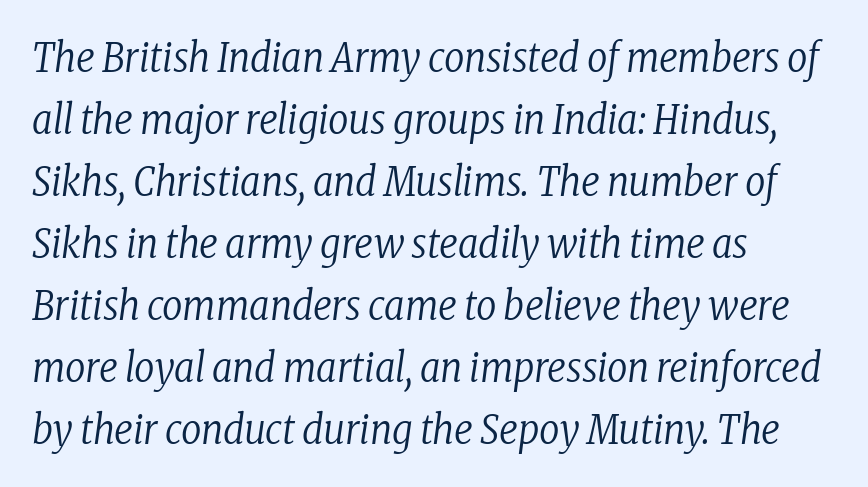
The paragraph has a hard left edge and a soft right edge. Weight class: somewhere from thin through regular. Anything drawn beneath the words? Only blank space. When letters slant like this, we call the style italic. Each new line begins a customary step beneath the previous one. This sample has the flowing, uneven cadence of proportional lettering.
